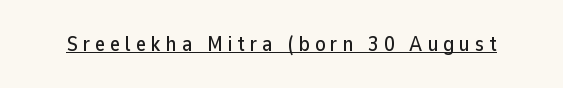
The image shows 21 px text type, upright; set unusually wide letter spacing (+0.24 em), underlined.
